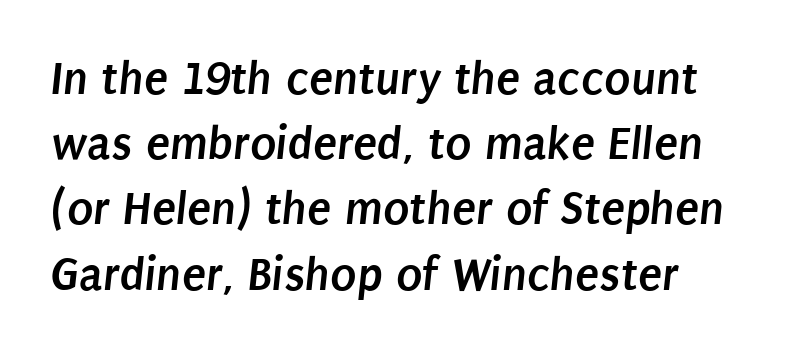
The image shows 49 px semibold, condensed sans-serif type; set normal line spacing (1.33x), normal letter spacing, not underlined; low stroke contrast and a large x-height.
